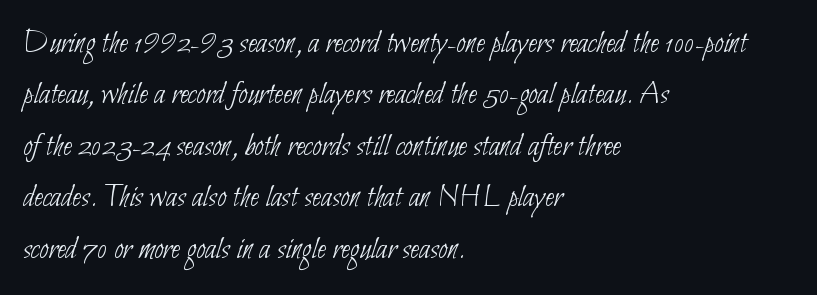
Q: Is the text bold? A: No.
Q: Is the typeface a serif or a sans-serif typeface? A: Sans-serif.
Q: Is the text underlined? A: No.
Q: How is the paragraph aligned? A: Left-aligned.
Q: Is the spacing between letters normal or unusually wide? A: Normal.
Q: Is the spacing between lines tight, normal or loose? A: Normal.
Q: Width (condensed, normal, or wide)? A: Condensed.
Q: Stroke contrast? A: Low.
Q: x-height? A: Small.
Q: Monospaced? A: No.
